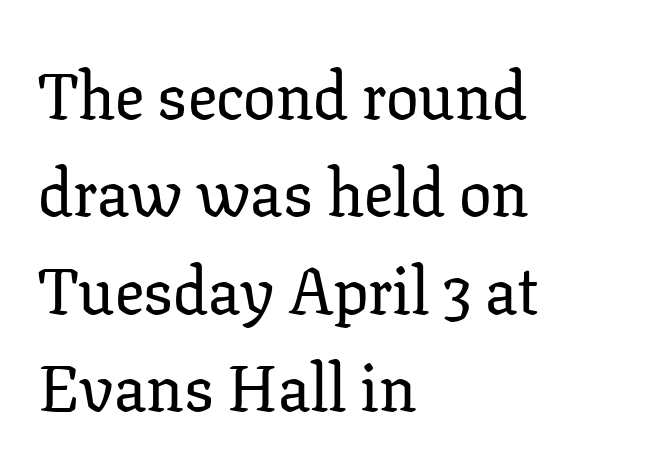
Vertically, the passage feels balanced, rows spaced as you'd expect. Spacing verdict: proportional, widths tailored to each character. What kind of face is this? One with serifs. Type without underlining. Designer's note — italics off, roman on.
